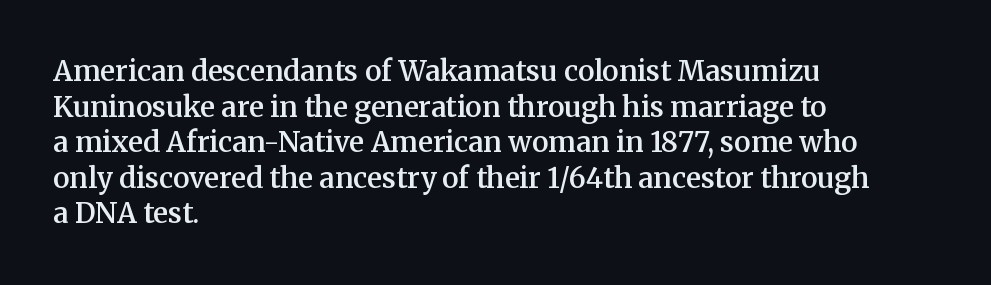
Q: Is the text bold? A: Semi-bold.
Q: Is the text italic (slanted)? A: No, it is upright.
Q: Is the typeface a serif or a sans-serif typeface? A: Serif.
Q: Is the text underlined? A: No.
Q: How is the paragraph aligned? A: Left-aligned.
Q: Is the spacing between letters normal or unusually wide? A: Normal.
Q: Is the spacing between lines tight, normal or loose? A: Normal.
Q: Width (condensed, normal, or wide)? A: Normal.
Q: Stroke contrast? A: Medium.
Q: x-height? A: Medium.
Q: Monospaced? A: No.
